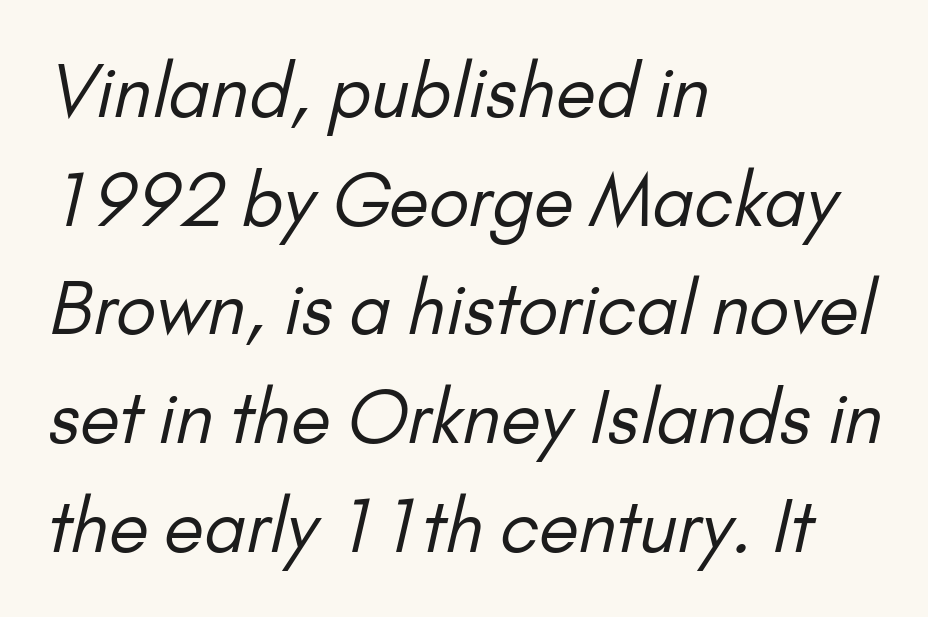
The image shows 72 px regular-weight sans-serif type; set left-aligned, normal line spacing (1.51x), normal letter spacing, not underlined; low stroke contrast and a small x-height.
